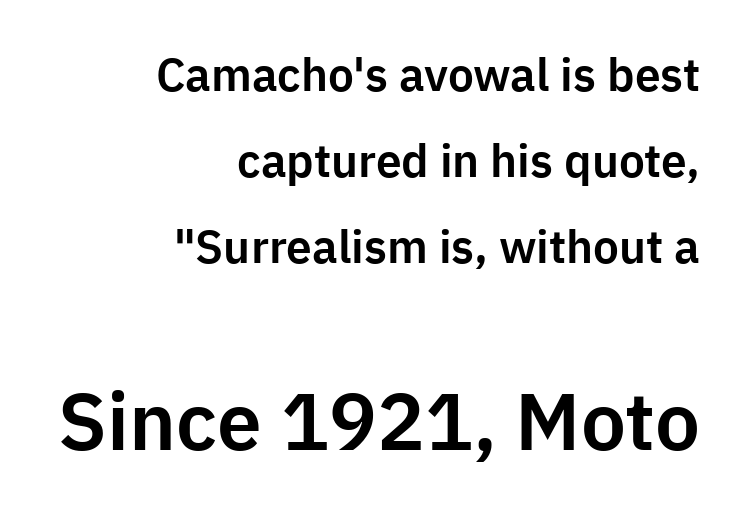
There is no visible air inserted between adjacent glyphs. Each letter keeps its own natural width here, so spacing adapts to shape. The rendering enlarges the type as you move from the upper chunk to the lower. Plain, unruled lines of type. Does the copy run flush right? Yes — the right margin is perfectly even.
